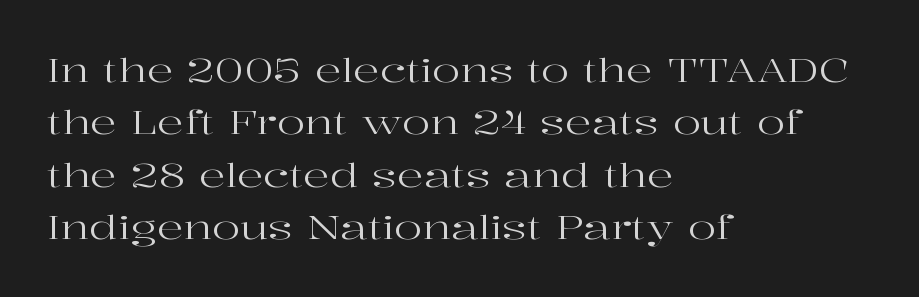
{"serif": "yes", "italic": "no", "bold": "no", "weight": "regular", "width": "wide", "stroke_contrast": "high", "x_height": "medium", "monospaced": "no", "underline": "no", "align": "left", "line_spacing": "normal", "line_spacing_ratio": 1.59, "letter_spacing": "normal", "letter_spacing_em": 0.0, "glyph_px": 33}
